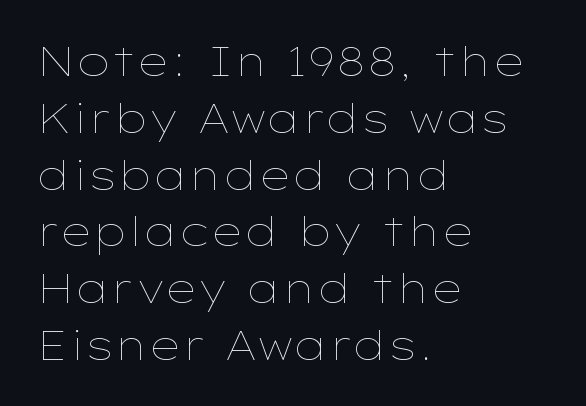
Plain, unruled lines of type. Every character sits straight up, as roman type does. Glyph-to-glyph distance matches everyday printed text. Teacher's note: observe the even left margin — that is flush-left alignment.
